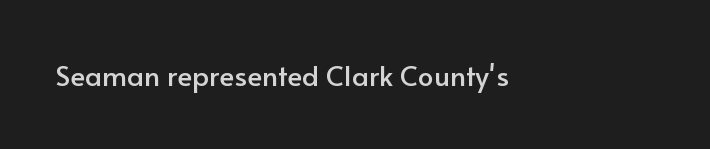
Q: Is the text italic (slanted)? A: No, it is upright.
Q: Is the typeface a serif or a sans-serif typeface? A: Sans-serif.
Q: Is the text underlined? A: No.
Q: Is the spacing between letters normal or unusually wide? A: Normal.
Q: Width (condensed, normal, or wide)? A: Normal.
Q: Stroke contrast? A: Low.
Q: x-height? A: Small.
Q: Monospaced? A: No.
